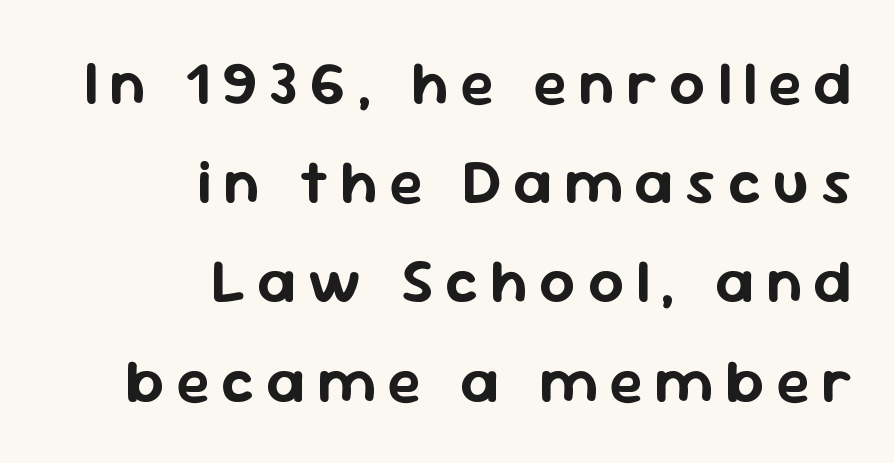
Q: Is the text italic (slanted)? A: No, it is upright.
Q: Is the typeface a serif or a sans-serif typeface? A: Sans-serif.
Q: Is the text underlined? A: No.
Q: How is the paragraph aligned? A: Right-aligned.
Q: Is the spacing between lines tight, normal or loose? A: Normal.
Q: Width (condensed, normal, or wide)? A: Normal.
Q: Stroke contrast? A: Low.
Q: x-height? A: Medium.
Q: Monospaced? A: No.
